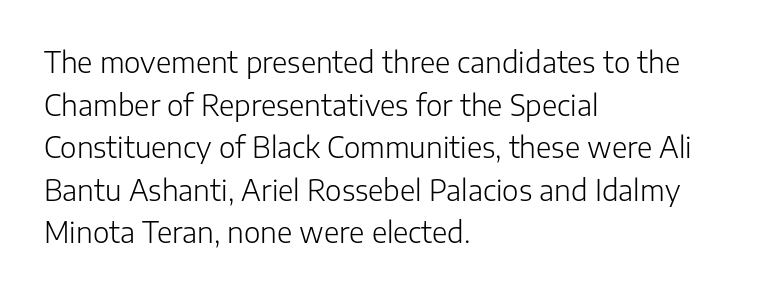
{"serif": "no", "italic": "no", "bold": "no", "weight": "light", "width": "normal", "stroke_contrast": "low", "x_height": "medium", "monospaced": "no", "underline": "no", "align": "left", "line_spacing": "normal", "line_spacing_ratio": 1.52, "letter_spacing": "normal", "letter_spacing_em": 0.0, "glyph_px": 28}
